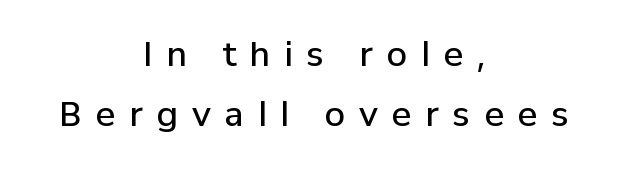
{"serif": "no", "italic": "no", "bold": "semi", "weight": "semibold", "width": "normal", "stroke_contrast": "low", "x_height": "medium", "monospaced": "no", "underline": "no", "align": "center", "line_spacing_ratio": 1.82, "letter_spacing": "wide", "letter_spacing_em": 0.42, "glyph_px": 33}
